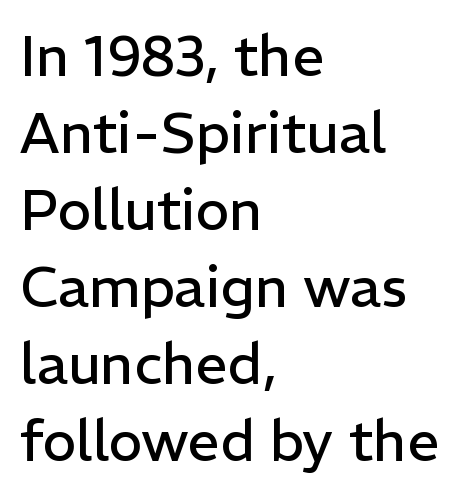
{"serif": "no", "italic": "no", "bold": "no", "weight": "regular", "width": "normal", "stroke_contrast": "low", "x_height": "medium", "monospaced": "no", "underline": "no", "align": "left", "line_spacing": "normal", "line_spacing_ratio": 1.35, "letter_spacing": "normal", "letter_spacing_em": 0.0, "glyph_px": 57}
